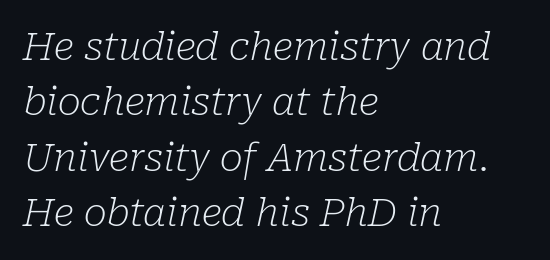
The image shows 39 px light serif type, italic (leaning right); set left-aligned, normal line spacing (1.42x), normal letter spacing, not underlined; low stroke contrast and a medium x-height.
